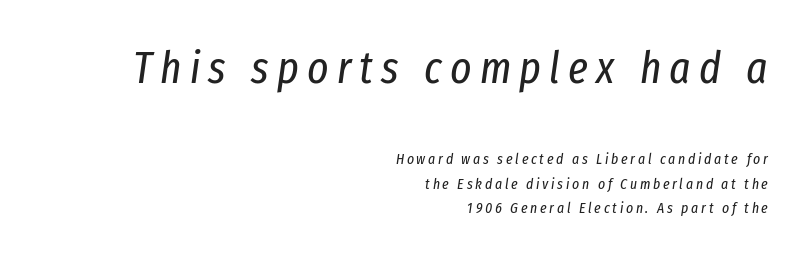
{"italic": "yes", "lean": "right", "slant_degrees": 8, "bold": "no", "weight": "regular", "width": "condensed", "stroke_contrast": "low", "x_height": "medium", "monospaced": "no", "underline": "no", "align": "right", "line_spacing": "normal", "line_spacing_ratio": 1.63, "larger_block": "first", "size_ratio": 3.0, "glyph_px": 45}
